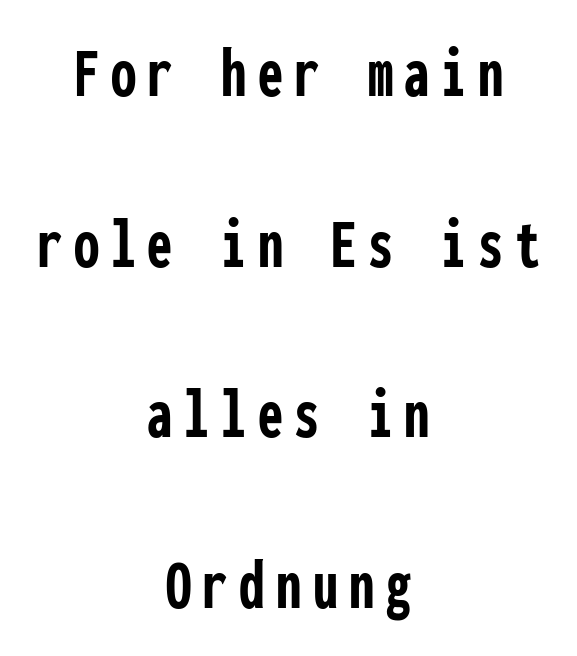
The image shows 72 px semibold, condensed sans-serif type, upright, monospaced; set centered, loose line spacing (2.37x), not underlined; low stroke contrast and a medium x-height.
